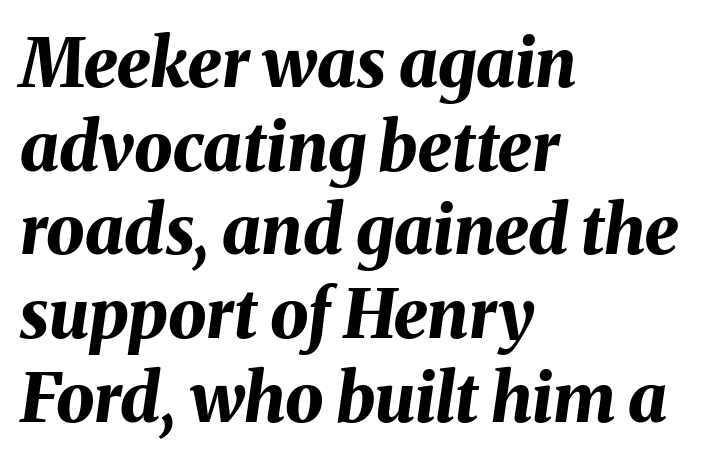
The image shows 68 px bold type, italic (leaning right); set left-aligned, line spacing 1.23x, normal letter spacing, not underlined; medium stroke contrast and a medium x-height.
